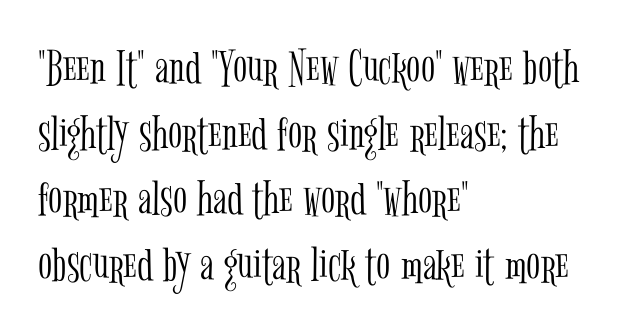
Q: Is the text bold? A: No.
Q: Is the text italic (slanted)? A: No, it is upright.
Q: Is the typeface a serif or a sans-serif typeface? A: Serif.
Q: Is the text underlined? A: No.
Q: How is the paragraph aligned? A: Left-aligned.
Q: Is the spacing between letters normal or unusually wide? A: Normal.
Q: Is the spacing between lines tight, normal or loose? A: Normal.
Q: Width (condensed, normal, or wide)? A: Condensed.
Q: Stroke contrast? A: Low.
Q: x-height? A: Medium.
Q: Monospaced? A: No.
